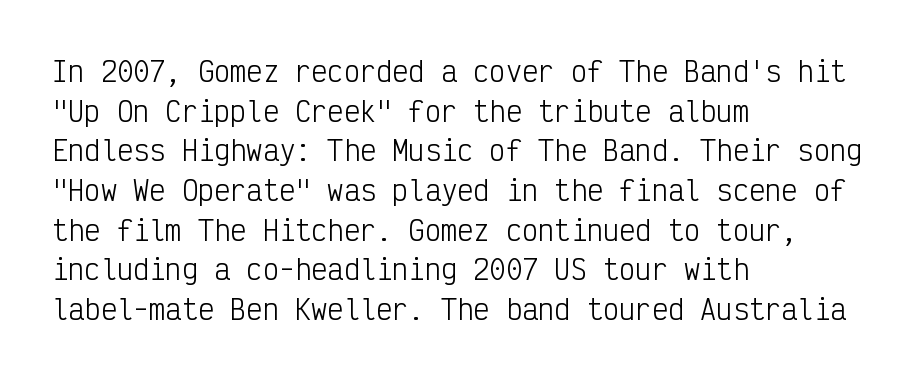
Q: Is the text bold? A: No.
Q: Is the text italic (slanted)? A: No, it is upright.
Q: Is the text underlined? A: No.
Q: How is the paragraph aligned? A: Left-aligned.
Q: Is the spacing between letters normal or unusually wide? A: Normal.
Q: Is the spacing between lines tight, normal or loose? A: Normal.
